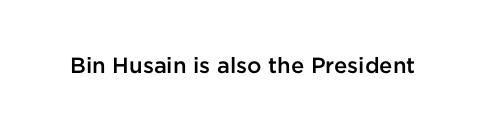
The image shows 22 px text type, upright; set normal letter spacing, not underlined.
